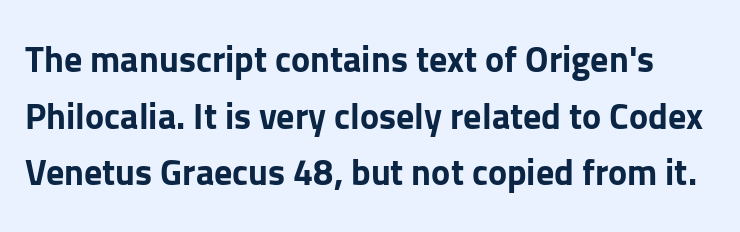
Q: Is the text bold? A: Yes.
Q: Is the text italic (slanted)? A: No, it is upright.
Q: Is the typeface a serif or a sans-serif typeface? A: Sans-serif.
Q: Is the text underlined? A: No.
Q: Is the spacing between letters normal or unusually wide? A: Normal.
Q: Is the spacing between lines tight, normal or loose? A: Normal.
Q: Width (condensed, normal, or wide)? A: Normal.
Q: Stroke contrast? A: Low.
Q: x-height? A: Medium.
Q: Monospaced? A: No.
